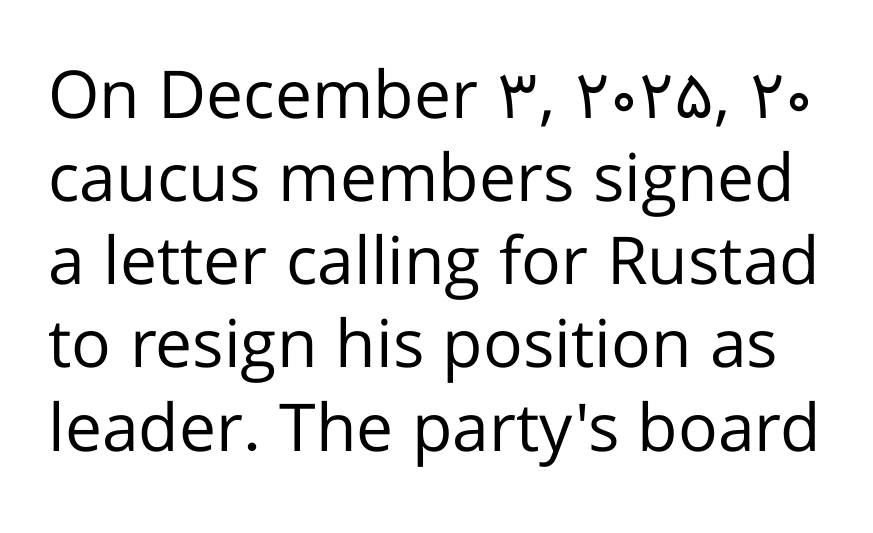
The face looks like a standard text weight, possibly lighter. No italicization has been applied; the sample stays upright. Clear beneath every line of the passage. Note the varied advance widths — an 'i' is clearly narrower than an 'm'.
